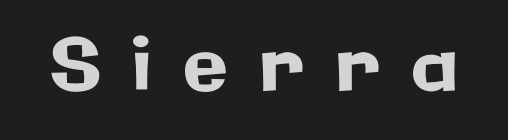
The image shows 73 px sans-serif type, upright; set unusually wide letter spacing (+0.43 em), not underlined; low stroke contrast and a medium x-height.
